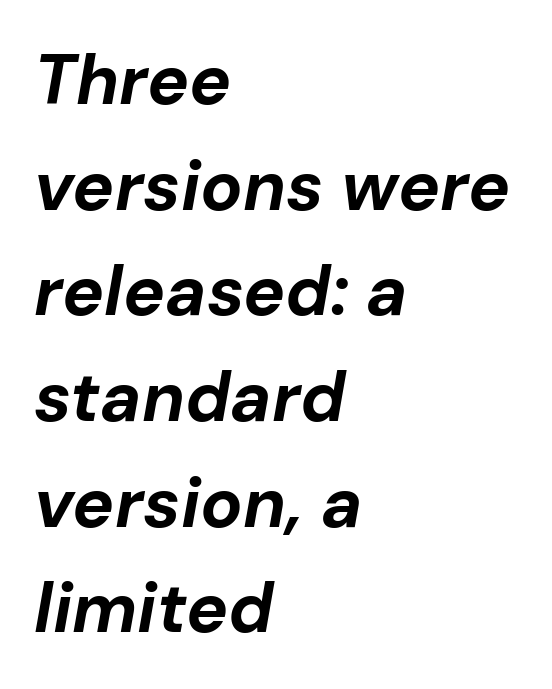
Q: Is the text bold? A: Yes.
Q: Is the text italic (slanted)? A: Yes, it leans right by about 10 degrees.
Q: Is the text underlined? A: No.
Q: How is the paragraph aligned? A: Left-aligned.
Q: Is the spacing between letters normal or unusually wide? A: Normal.
Q: Is the spacing between lines tight, normal or loose? A: Normal.
Q: Width (condensed, normal, or wide)? A: Normal.
Q: Stroke contrast? A: Low.
Q: x-height? A: Medium.
Q: Monospaced? A: No.
